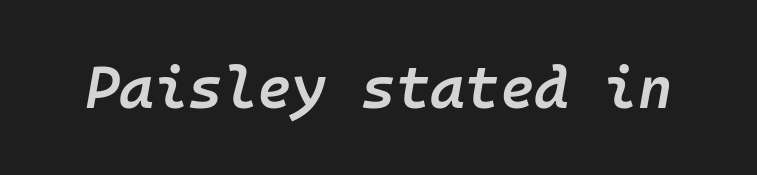
Stems and bowls a touch heavier than normal — semibold. Rendered with sloped, italic letterforms. The type is set solid horizontally, with unmodified tracking. Any mark beneath the type? The region is blank.
